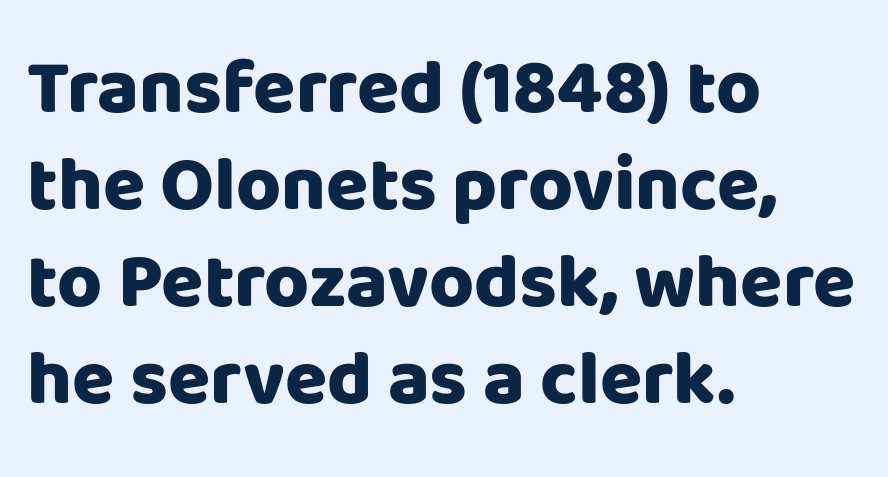
Q: Is the text bold? A: Yes.
Q: Is the text italic (slanted)? A: No, it is upright.
Q: Is the typeface a serif or a sans-serif typeface? A: Sans-serif.
Q: Is the text underlined? A: No.
Q: How is the paragraph aligned? A: Left-aligned.
Q: Is the spacing between letters normal or unusually wide? A: Normal.
Q: Is the spacing between lines tight, normal or loose? A: Normal.
Q: Width (condensed, normal, or wide)? A: Normal.
Q: Stroke contrast? A: Low.
Q: x-height? A: Large.
Q: Monospaced? A: No.
